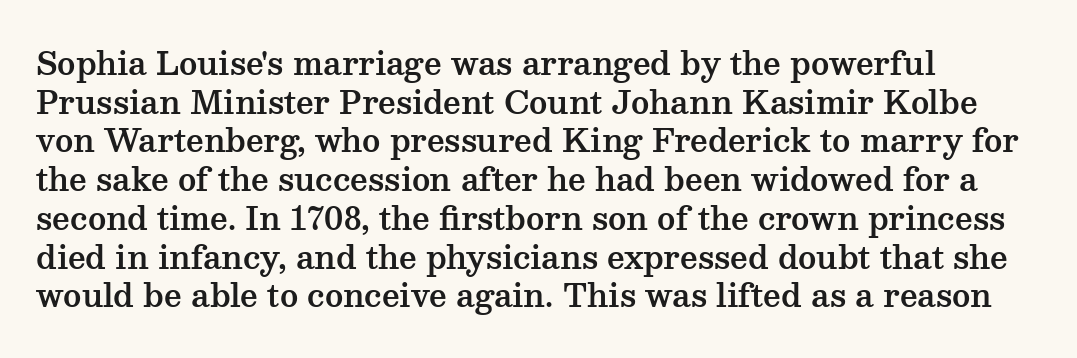
Where is the straight margin? On the left. This rendering features lettering with no underline. You could not count columns in this text — the font is proportionally spaced. You could call the tracking neutral — neither tight nor loose. Designer's note — italics off, roman on.
